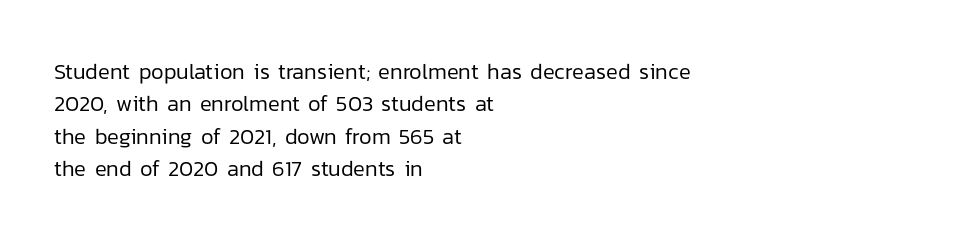
Does extra space separate the letters? No, they use regular spacing. Compared with a typical body face, this is equally light or lighter still. Casual observation: everything's shoved over to the left. This sample keeps an unexceptional amount of space between lines.
